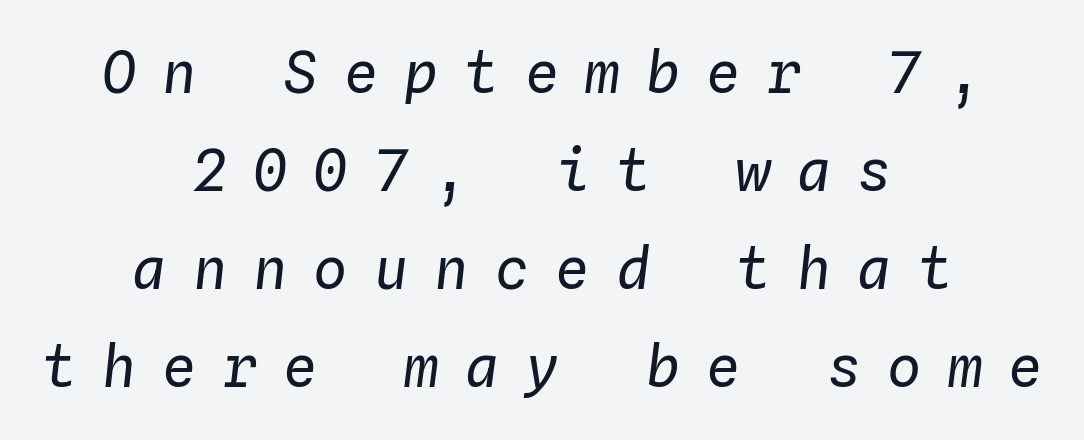
The font sits on the lighter half of the weight spectrum, regular included. Notice how the passage keeps no hard edge, just a central spine. Spacing verdict: monospaced, one width for all characters. The glyphs look as if they've been sheared to an angle. No word sits above an underline.
